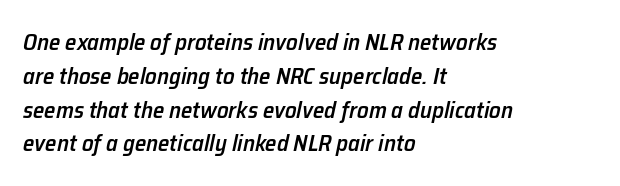
The baseline area is clear. The letters sit at their default tracking, neither squeezed nor spread. Italic: yes, the glyphs are oblique. The paragraph shown leans on its left margin.
